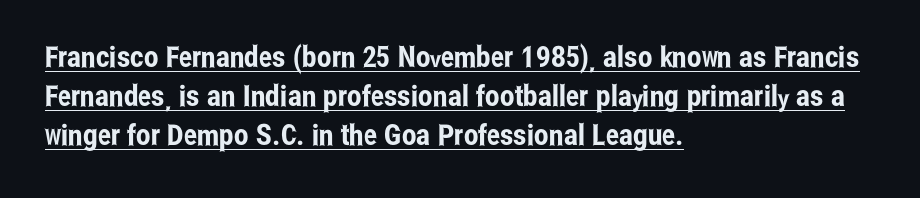
Each letter keeps its own natural width here, so spacing adapts to shape. A typesetter would mark this as roman, not italic. No feet cap the strokes, marking this as sans-serif type. A classic flush-left, rag-right setting is used for this passage. Honestly, the underline is the first thing you notice here. Standard letterfit; no display-style spreading of the glyphs.
